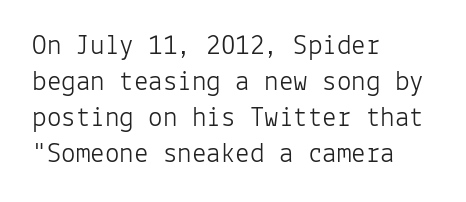
Q: Is the text bold? A: No.
Q: Is the text italic (slanted)? A: No, it is upright.
Q: Is the typeface a serif or a sans-serif typeface? A: Sans-serif.
Q: Is the text underlined? A: No.
Q: How is the paragraph aligned? A: Left-aligned.
Q: Is the spacing between letters normal or unusually wide? A: Normal.
Q: Width (condensed, normal, or wide)? A: Normal.
Q: Stroke contrast? A: Low.
Q: x-height? A: Medium.
Q: Monospaced? A: Yes.
